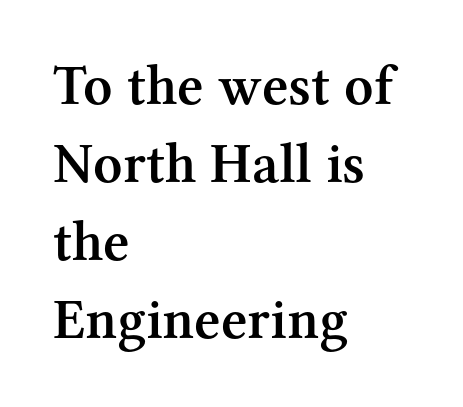
The string is rendered with underlining switched off. Successive baselines arrive at the customary interval. Do the characters align in a grid? No, the font is proportional. These lines carry some extra weight — a demibold, not a full bold.
